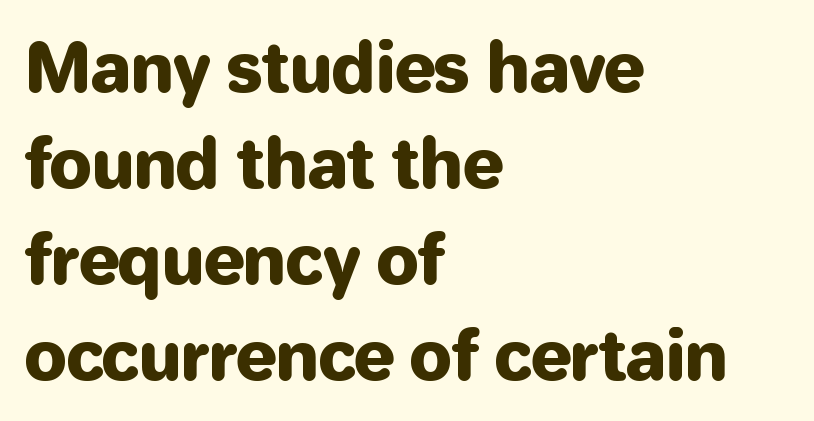
The image shows 68 px sans-serif type, upright; set left-aligned, normal line spacing (1.41x), normal letter spacing, not underlined; low stroke contrast and a medium x-height.
